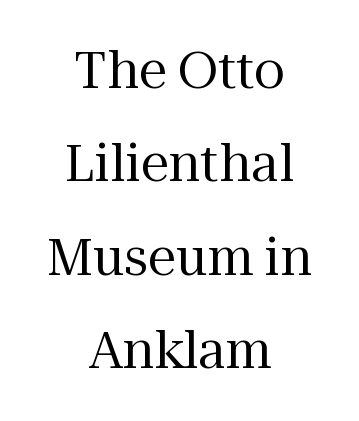
Q: Is the text bold? A: No.
Q: Is the text italic (slanted)? A: No, it is upright.
Q: Is the typeface a serif or a sans-serif typeface? A: Serif.
Q: Is the text underlined? A: No.
Q: How is the paragraph aligned? A: Centered.
Q: Is the spacing between letters normal or unusually wide? A: Normal.
Q: Width (condensed, normal, or wide)? A: Normal.
Q: Stroke contrast? A: Medium.
Q: x-height? A: Medium.
Q: Monospaced? A: No.
